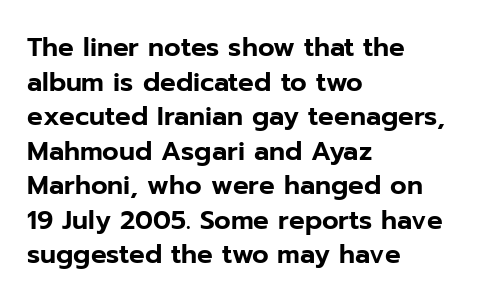
The image shows 26 px text type, upright; set left-aligned, normal line spacing (1.33x), normal letter spacing, not underlined.
